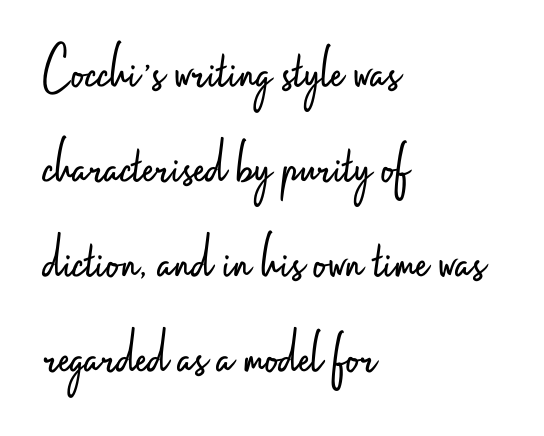
The image shows 65 px light, condensed sans-serif type; set left-aligned, normal line spacing (1.46x), normal letter spacing, not underlined; low stroke contrast and a small x-height.
